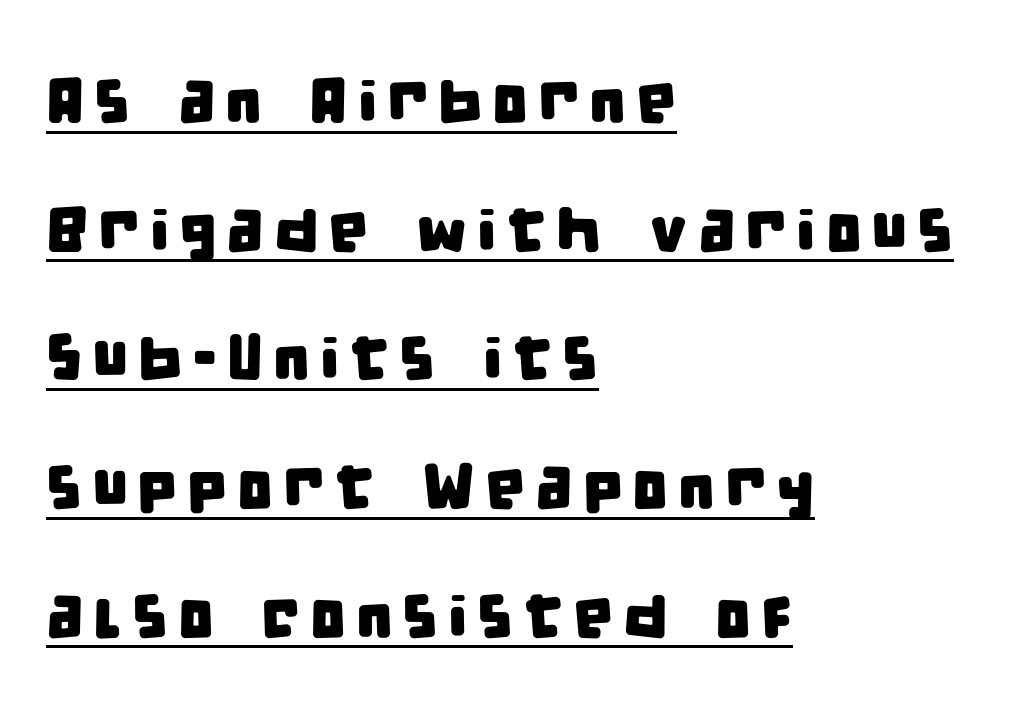
Q: Is the typeface a serif or a sans-serif typeface? A: Sans-serif.
Q: Is the text underlined? A: Yes.
Q: How is the paragraph aligned? A: Left-aligned.
Q: Is the spacing between lines tight, normal or loose? A: Loose.
Q: Width (condensed, normal, or wide)? A: Condensed.
Q: Stroke contrast? A: Low.
Q: x-height? A: Large.
Q: Monospaced? A: No.
